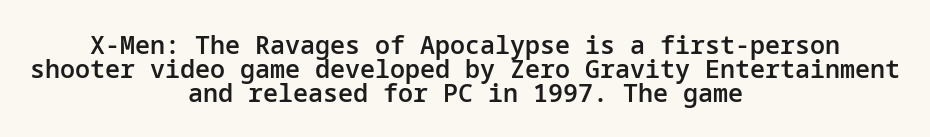
In terms of letterspacing, this is plain default setting. Posture: upright roman. The font is running at a semibold setting, under full bold. The baseline area is clear. These lines are centered, leaving both edges ragged. Quick note: interline space is minimal.
